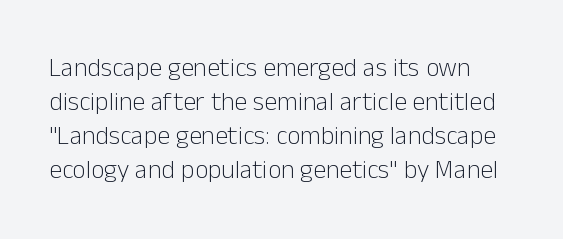
{"italic": "no", "bold": "no", "underline": "no", "line_spacing": "normal", "line_spacing_ratio": 1.31, "letter_spacing": "normal", "letter_spacing_em": 0.0, "glyph_px": 26}
